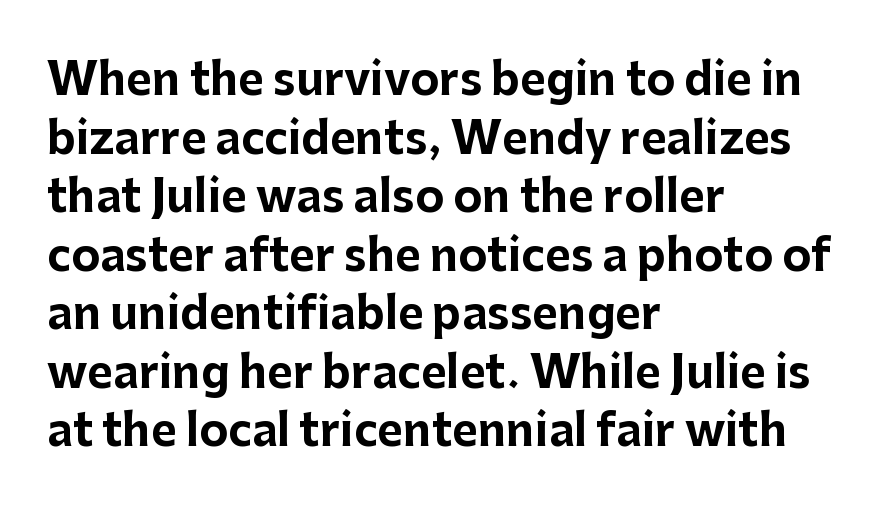
Q: Is the text bold? A: Yes.
Q: Is the text italic (slanted)? A: No, it is upright.
Q: Is the typeface a serif or a sans-serif typeface? A: Sans-serif.
Q: Is the text underlined? A: No.
Q: How is the paragraph aligned? A: Left-aligned.
Q: Is the spacing between letters normal or unusually wide? A: Normal.
Q: Is the spacing between lines tight, normal or loose? A: Normal.
Q: Width (condensed, normal, or wide)? A: Normal.
Q: Stroke contrast? A: Low.
Q: x-height? A: Medium.
Q: Monospaced? A: No.
